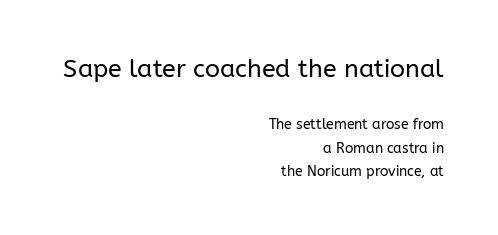
The image shows 25 px text type, upright; set right-aligned, normal line spacing (1.68x), normal letter spacing, not underlined; the first (top) block is 1.79x larger.
